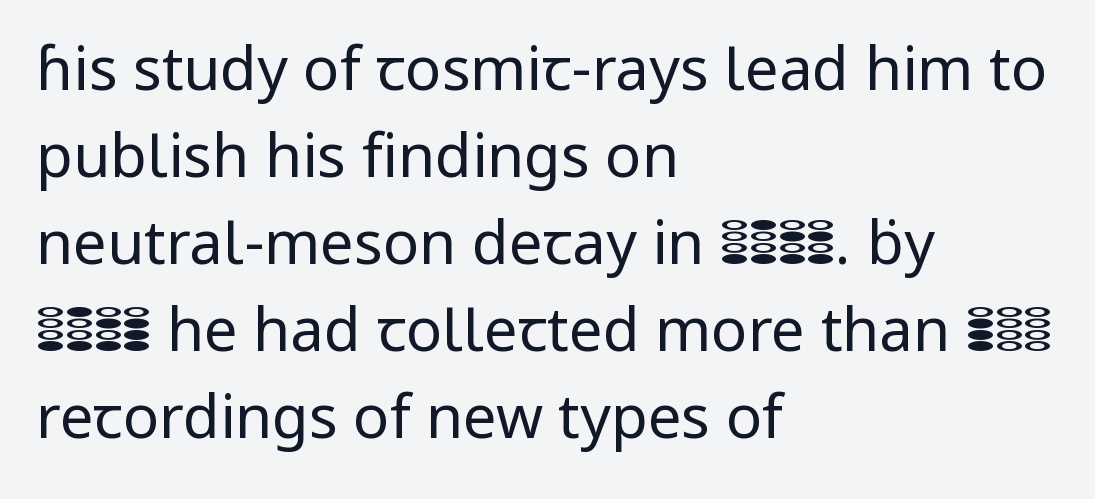
The typeface chosen for these lines omits serifs. This sample uses an upright cut, with every glyph sitting square on the baseline. The letterforms sit shoulder to shoulder at normal distance. Descenders hang freely into open space. A typesetter would call this proportional, since set widths differ per character. Evenly set lines give the paragraph a standard silhouette.
